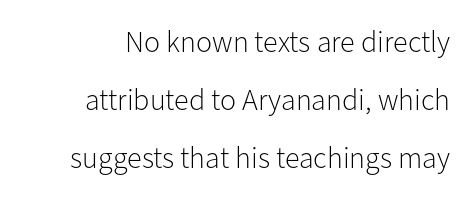
Q: Is the text bold? A: No.
Q: Is the text italic (slanted)? A: No, it is upright.
Q: Is the typeface a serif or a sans-serif typeface? A: Sans-serif.
Q: Is the text underlined? A: No.
Q: Is the spacing between letters normal or unusually wide? A: Normal.
Q: Is the spacing between lines tight, normal or loose? A: Loose.
Q: Width (condensed, normal, or wide)? A: Normal.
Q: Stroke contrast? A: Low.
Q: x-height? A: Medium.
Q: Monospaced? A: No.
